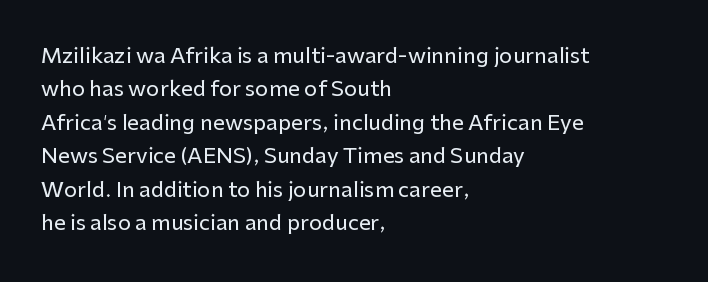
Nobody drew a line under any word here. A student would call this left alignment; a typographer would say flush left, rag right. Rendered with straight, roman letterforms. In terms of leading, this rendering sits right in the middle. Characters follow at the spacing the type designer built in.
